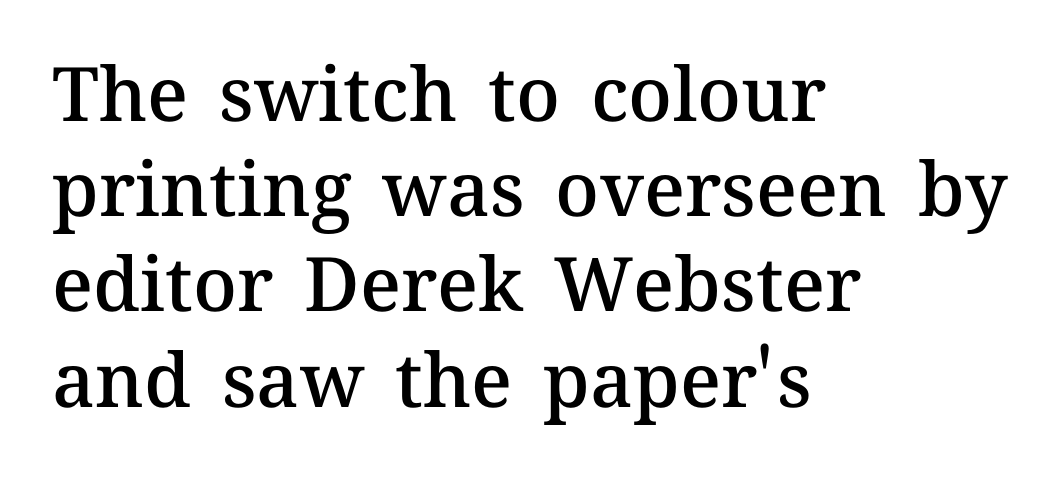
The text block is weighted toward the left margin, trailing off unevenly rightward. A typesetter would call this proportional, since set widths differ per character. On the weight axis this lands at semibold, roughly 600. The line-height multiplier appears to be the usual default.
